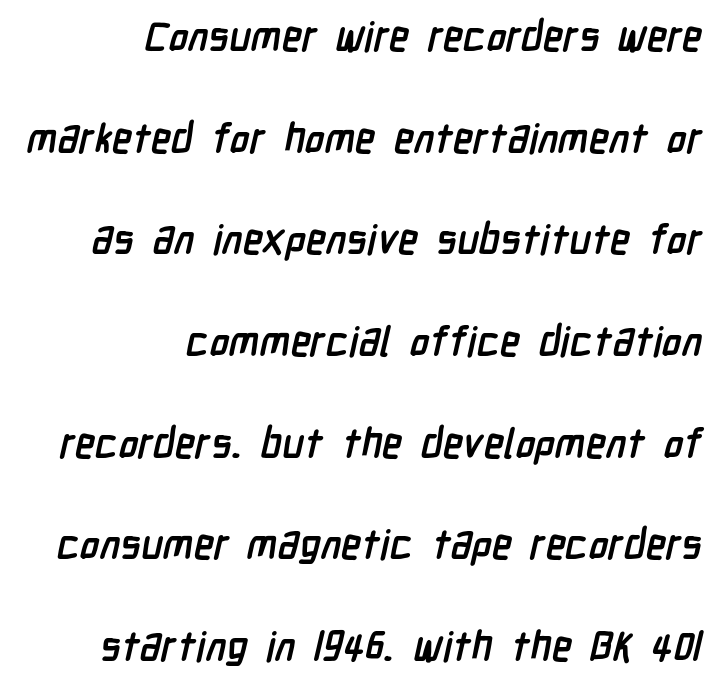
Tracking value appears to be zero — textbook default spacing. The face used here is proportionally spaced, like ordinary book or web type. Nope, no serifs anywhere on these letters. The passage is arranged like a letterhead date or caption credit — flush right. A great deal of white space separates one row of letters from the next.
